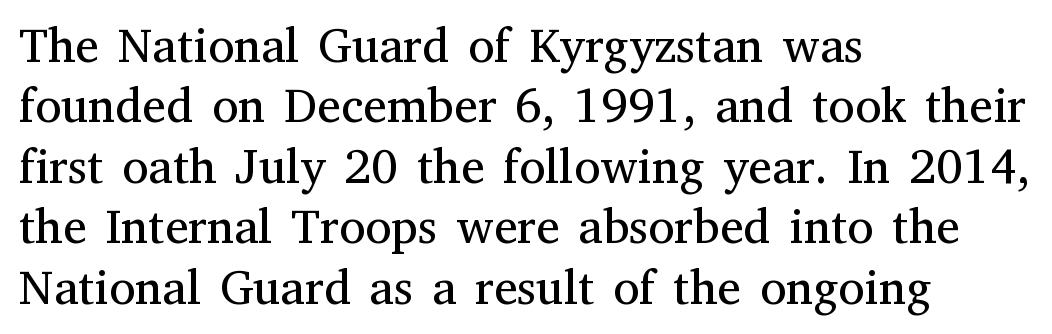
Spacing verdict: proportional, widths tailored to each character. The letters stand upright; this is a roman face. The designer went with a serif here, giving each stem small feet. Horizontally, the lines are justified to the leading edge only.
